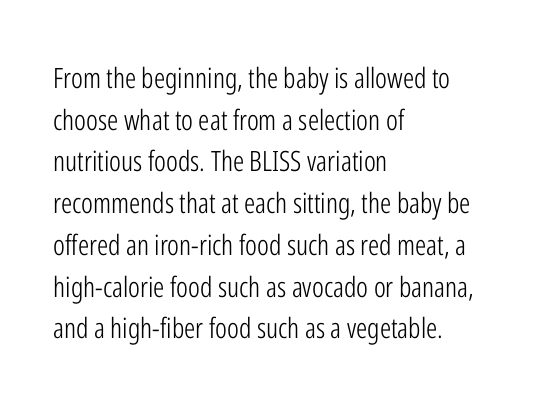
The image shows 28 px light, condensed sans-serif type, upright; set left-aligned, normal line spacing (1.49x), normal letter spacing, not underlined; low stroke contrast and a medium x-height.
